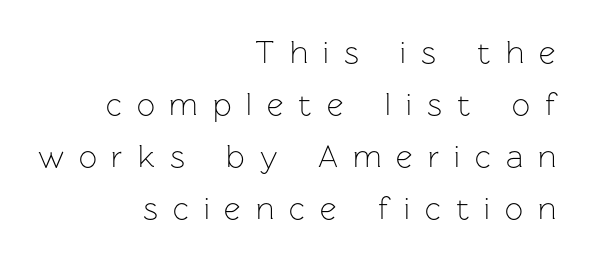
Q: Is the text bold? A: No.
Q: Is the text italic (slanted)? A: No, it is upright.
Q: Is the typeface a serif or a sans-serif typeface? A: Sans-serif.
Q: Is the text underlined? A: No.
Q: How is the paragraph aligned? A: Right-aligned.
Q: Is the spacing between letters normal or unusually wide? A: Unusually wide.
Q: Is the spacing between lines tight, normal or loose? A: Normal.
Q: Width (condensed, normal, or wide)? A: Normal.
Q: Stroke contrast? A: Low.
Q: x-height? A: Medium.
Q: Monospaced? A: No.
